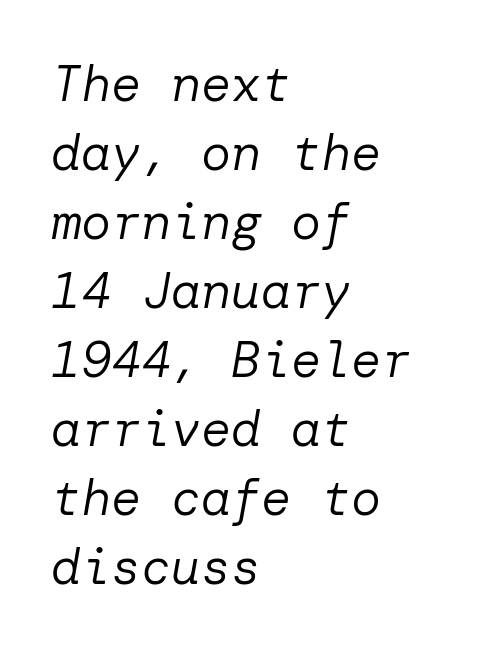
The rendering applies a slant to the glyphs. Summary of vertical rhythm: regular, with standard interline spacing. The strip under each line holds only bare page. The ragged edge is on the right, which tells us the setting is flush left.
